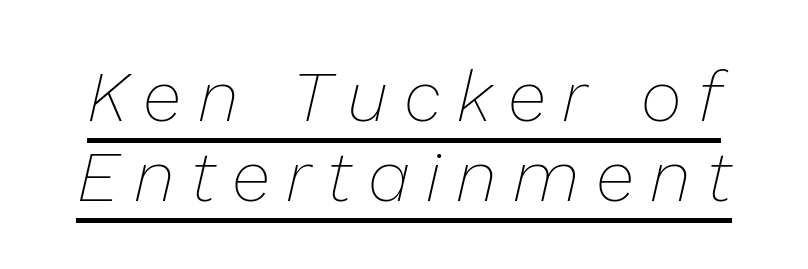
The image shows 71 px thin type, italic (leaning right); set tight line spacing (1.13x), unusually wide letter spacing (+0.23 em), underlined; low stroke contrast and a medium x-height.
